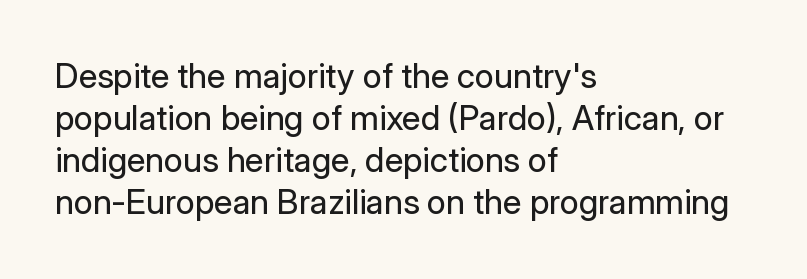
The image shows 34 px regular-weight sans-serif type, upright; set left-aligned, line spacing 1.24x, normal letter spacing, not underlined; low stroke contrast and a medium x-height.
